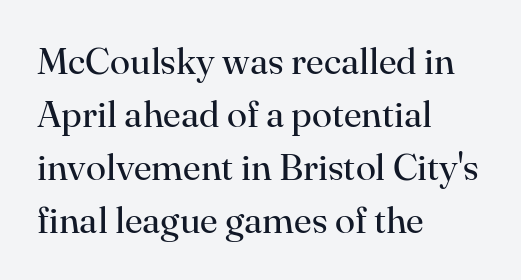
The letters sit at their default tracking, neither squeezed nor spread. The specimen omits any rule beneath the text block's lines. Unbolded letterforms with no extra heft. The block of text has a typical density, with ordinary space between rows.
